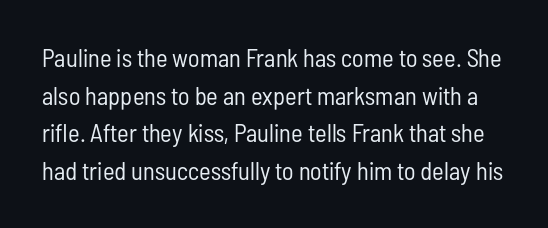
{"italic": "no", "bold": "no", "underline": "no", "line_spacing": "normal", "line_spacing_ratio": 1.51, "letter_spacing": "normal", "letter_spacing_em": 0.0, "glyph_px": 25}
